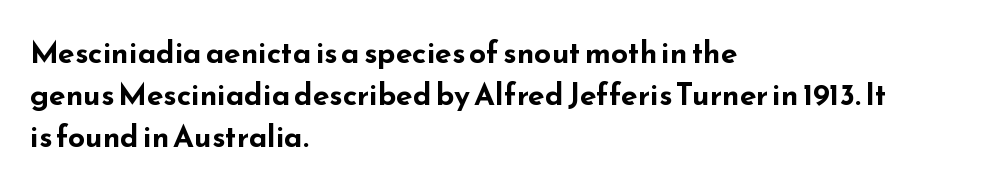
The image shows 30 px bold, wide sans-serif type, upright; set left-aligned, normal line spacing (1.4x), normal letter spacing, not underlined; low stroke contrast and a small x-height.
